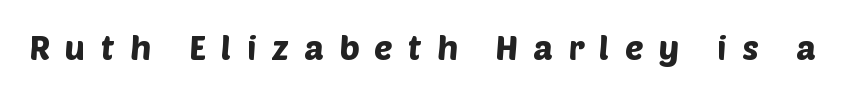
{"serif": "no", "width": "normal", "stroke_contrast": "low", "x_height": "large", "monospaced": "no", "underline": "no", "letter_spacing": "wide", "letter_spacing_em": 0.45, "glyph_px": 34}
